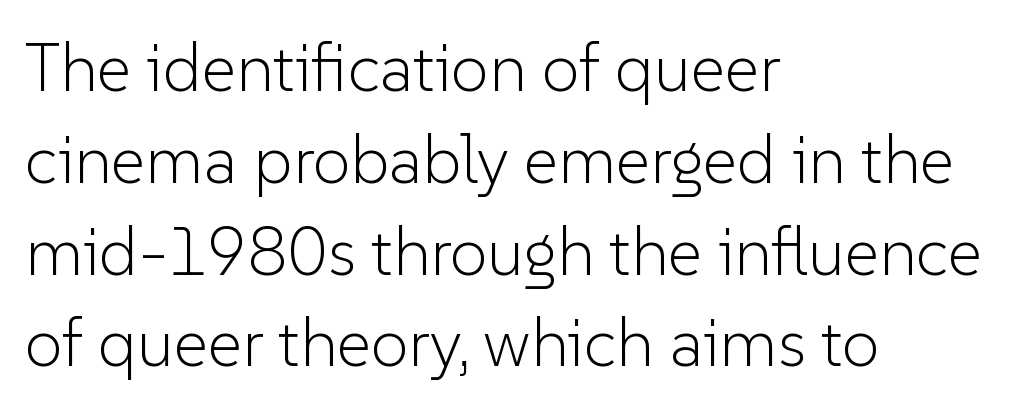
Q: Is the text bold? A: No.
Q: Is the text italic (slanted)? A: No, it is upright.
Q: Is the typeface a serif or a sans-serif typeface? A: Sans-serif.
Q: Is the text underlined? A: No.
Q: How is the paragraph aligned? A: Left-aligned.
Q: Is the spacing between letters normal or unusually wide? A: Normal.
Q: Is the spacing between lines tight, normal or loose? A: Normal.
Q: Width (condensed, normal, or wide)? A: Normal.
Q: Stroke contrast? A: Low.
Q: x-height? A: Medium.
Q: Monospaced? A: No.
